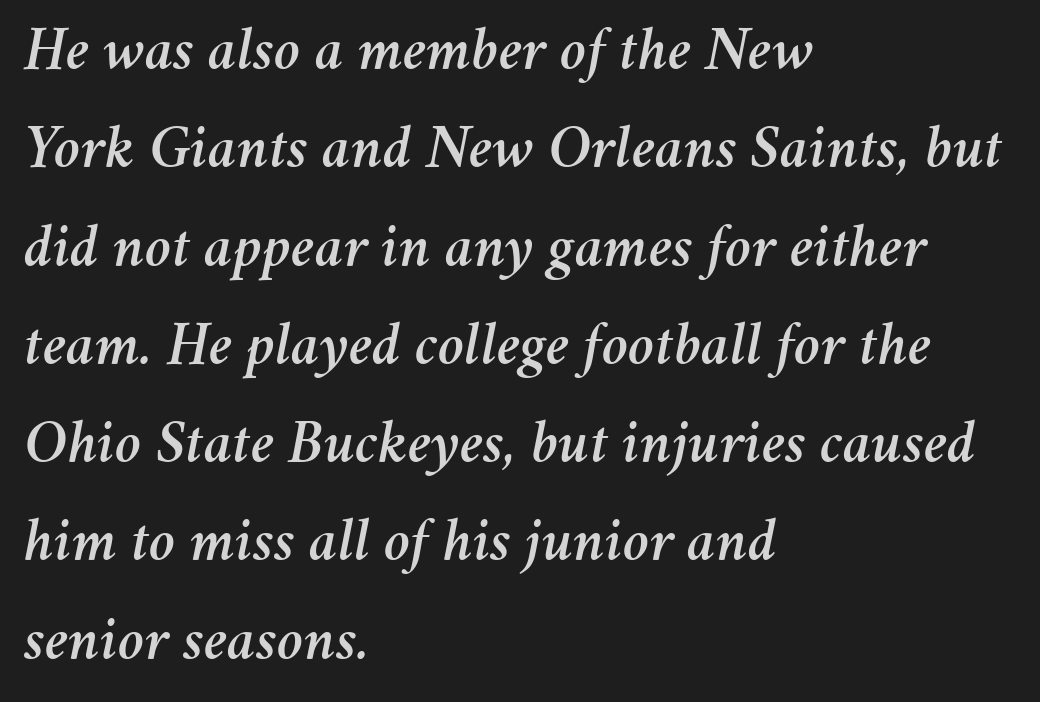
Anything drawn beneath the words? Only blank space. If you measured baseline to baseline, you'd find a middling distance. The lines are quadded left. Posture: slanted. Students, note that the glyphs here touch the page at normal intervals.
